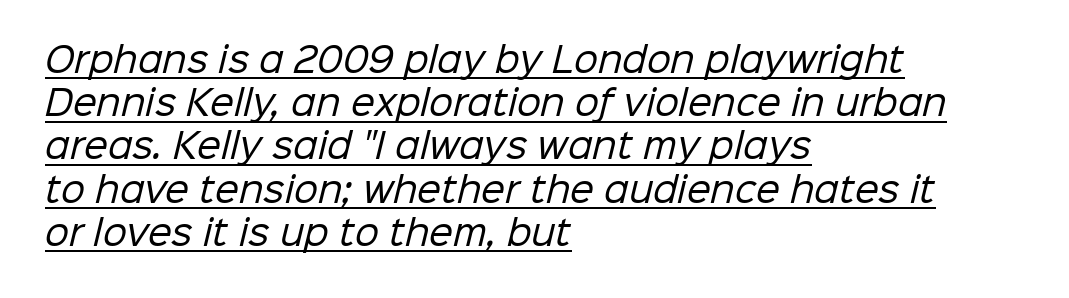
The image shows 34 px regular-weight sans-serif type; set left-aligned, normal line spacing (1.27x), normal letter spacing, underlined; low stroke contrast and a medium x-height.
